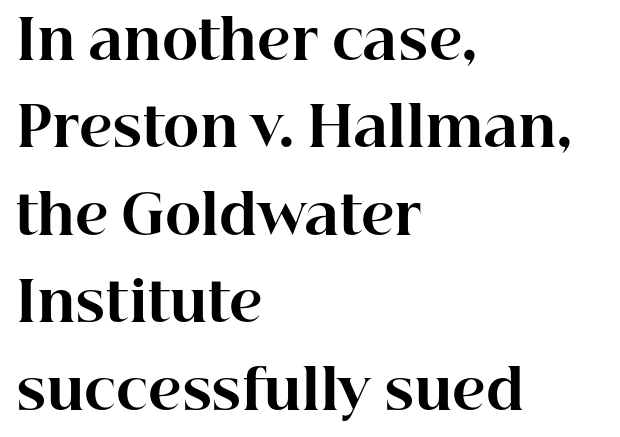
The image shows 55 px bold serif type, upright; set left-aligned, normal line spacing (1.59x), normal letter spacing, not underlined; high stroke contrast and a medium x-height.
